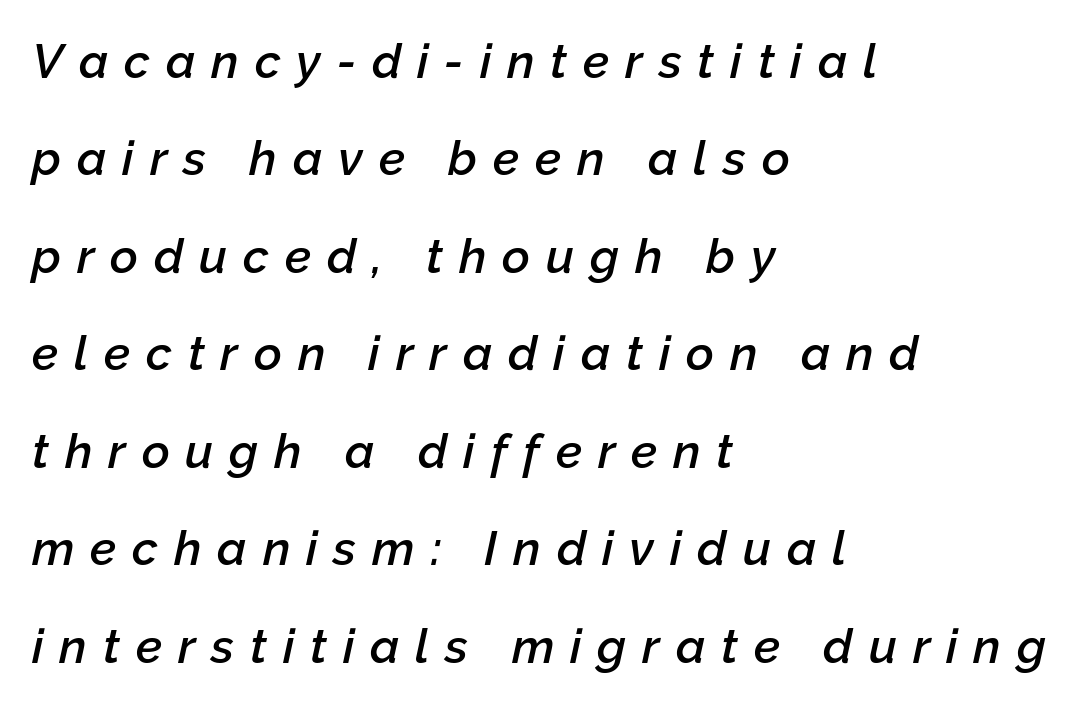
{"italic": "yes", "lean": "right", "slant_degrees": 12, "bold": "semi", "weight": "semibold", "width": "normal", "stroke_contrast": "low", "x_height": "medium", "monospaced": "no", "underline": "no", "align": "left", "line_spacing": "loose", "line_spacing_ratio": 2.03, "letter_spacing": "wide", "letter_spacing_em": 0.33, "glyph_px": 48}
